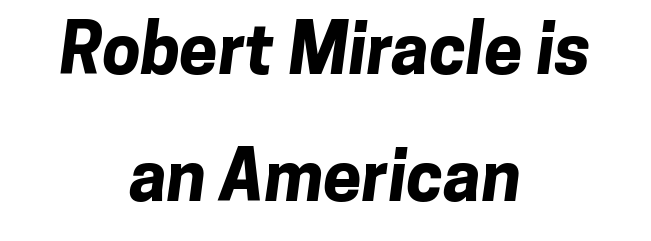
{"serif": "no", "bold": "yes", "weight": "bold", "width": "normal", "stroke_contrast": "low", "x_height": "medium", "monospaced": "no", "underline": "no", "align": "center", "line_spacing_ratio": 1.84, "letter_spacing": "normal", "letter_spacing_em": 0.0, "glyph_px": 69}
